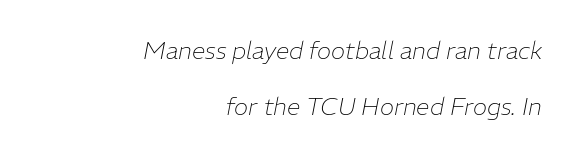
The weight tops out at a normal text grade. Descenders are the only things crossing below the line. Posture: slanted. The horizontal fit of the characters is conventional and even. Interline gaps are noticeably wide in this sample. The rendering anchors every line to the right-hand side.
